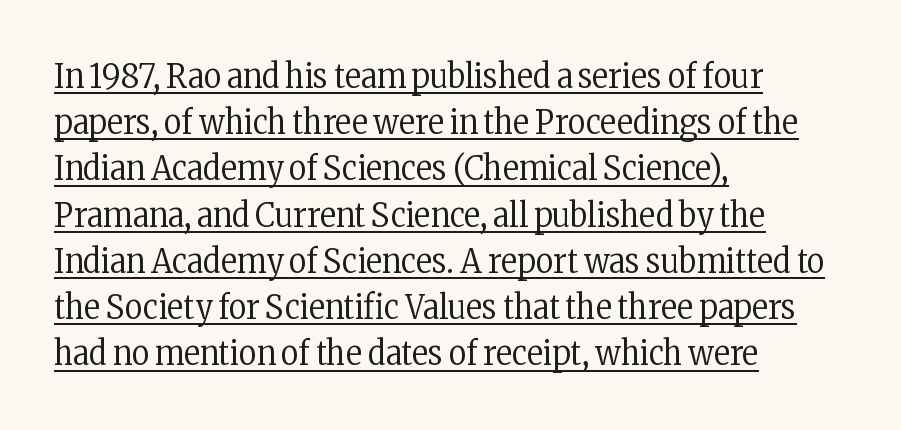
Classification — serif. Students, observe: this is what conventionally led text looks like. What decoration does the sample have? An underline. Characters follow at the spacing the type designer built in. Unbolded letterforms with no extra heft.
